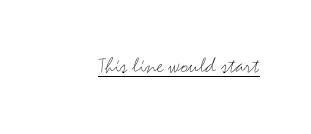
The image shows 23 px text type; set normal letter spacing, underlined.
